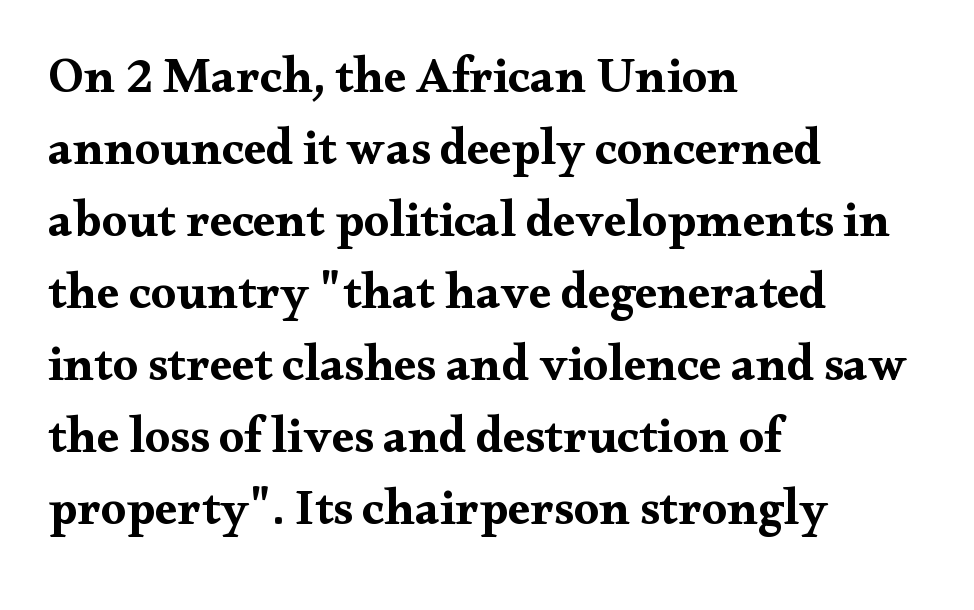
Q: Is the text bold? A: Yes.
Q: Is the text italic (slanted)? A: No, it is upright.
Q: Is the typeface a serif or a sans-serif typeface? A: Serif.
Q: Is the text underlined? A: No.
Q: How is the paragraph aligned? A: Left-aligned.
Q: Is the spacing between letters normal or unusually wide? A: Normal.
Q: Is the spacing between lines tight, normal or loose? A: Normal.
Q: Width (condensed, normal, or wide)? A: Wide.
Q: Stroke contrast? A: Medium.
Q: x-height? A: Small.
Q: Monospaced? A: No.
